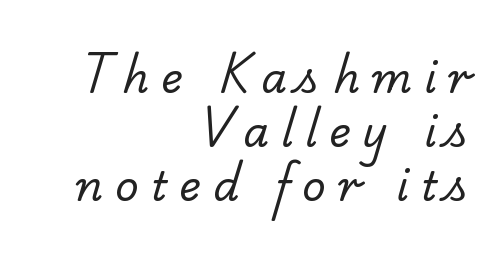
One-word summary of the alignment: right. Line spacing here is normal. Unbolded letterforms with no extra heft. Each row of text sits above clean, open space.
